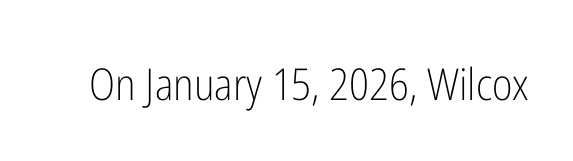
The image shows 44 px light, condensed sans-serif type, upright; set normal letter spacing, not underlined; low stroke contrast and a medium x-height.
